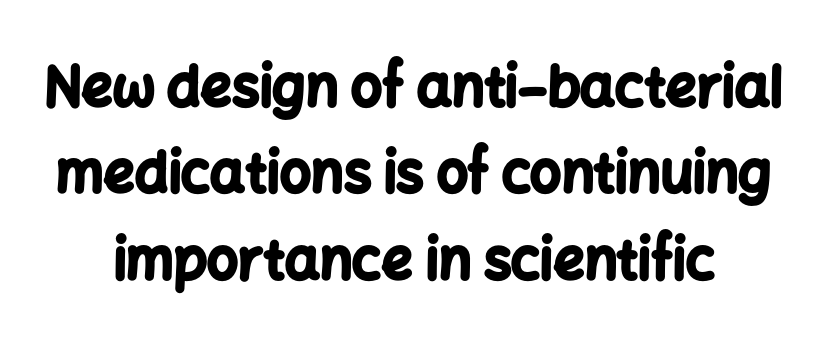
Q: Is the text bold? A: Yes.
Q: Is the text italic (slanted)? A: No, it is upright.
Q: Is the typeface a serif or a sans-serif typeface? A: Sans-serif.
Q: Is the text underlined? A: No.
Q: How is the paragraph aligned? A: Centered.
Q: Is the spacing between letters normal or unusually wide? A: Normal.
Q: Is the spacing between lines tight, normal or loose? A: Normal.
Q: Width (condensed, normal, or wide)? A: Normal.
Q: Stroke contrast? A: Low.
Q: x-height? A: Medium.
Q: Monospaced? A: No.
